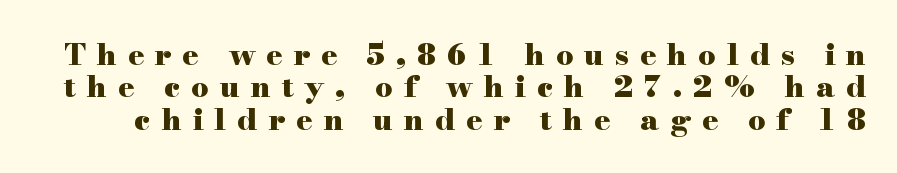
Q: Is the text bold? A: Yes.
Q: Is the text italic (slanted)? A: No, it is upright.
Q: Is the typeface a serif or a sans-serif typeface? A: Serif.
Q: Is the text underlined? A: No.
Q: Is the spacing between letters normal or unusually wide? A: Unusually wide.
Q: Is the spacing between lines tight, normal or loose? A: Tight.
Q: Width (condensed, normal, or wide)? A: Wide.
Q: Stroke contrast? A: High.
Q: x-height? A: Small.
Q: Monospaced? A: No.
